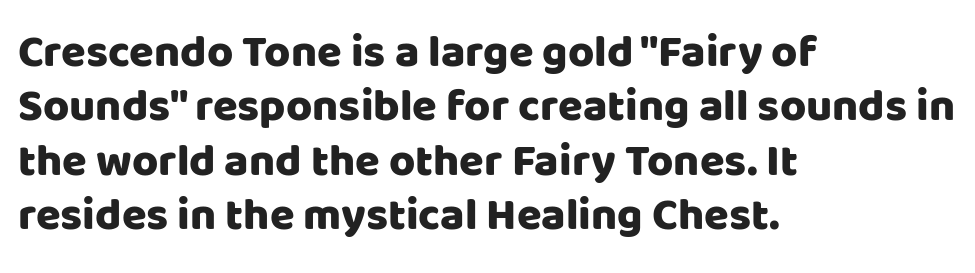
Nope, no serifs anywhere on these letters. Posture: straight, roman, zero tilt. Teacher's note: observe the even left margin — that is flush-left alignment. This sample has the flowing, uneven cadence of proportional lettering. There is no visible air inserted between adjacent glyphs.
